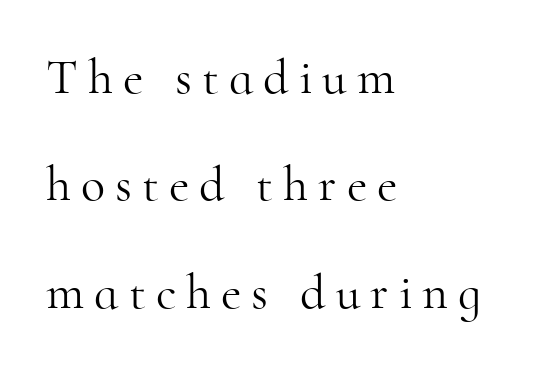
{"serif": "yes", "italic": "no", "bold": "no", "weight": "light", "width": "normal", "stroke_contrast": "high", "x_height": "small", "monospaced": "no", "underline": "no", "align": "left", "line_spacing": "loose", "line_spacing_ratio": 2.15, "letter_spacing": "wide", "letter_spacing_em": 0.2, "glyph_px": 50}
